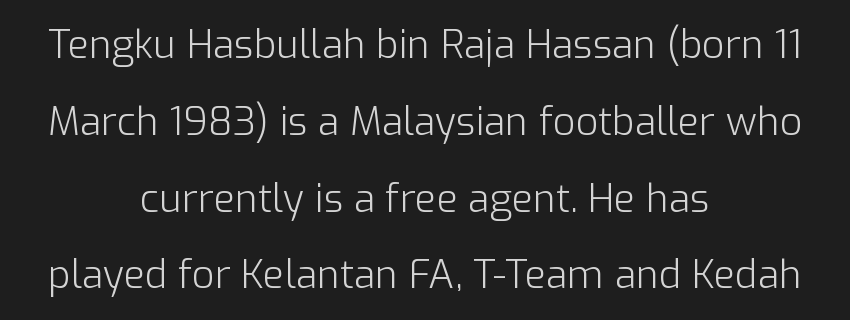
Q: Is the text bold? A: No.
Q: Is the text italic (slanted)? A: No, it is upright.
Q: Is the typeface a serif or a sans-serif typeface? A: Sans-serif.
Q: Is the text underlined? A: No.
Q: How is the paragraph aligned? A: Centered.
Q: Is the spacing between letters normal or unusually wide? A: Normal.
Q: Is the spacing between lines tight, normal or loose? A: Loose.
Q: Width (condensed, normal, or wide)? A: Normal.
Q: Stroke contrast? A: Low.
Q: x-height? A: Medium.
Q: Monospaced? A: No.
